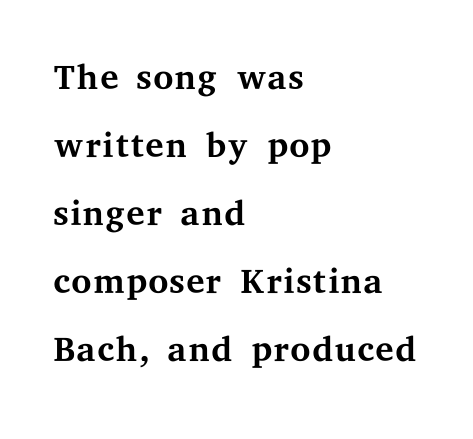
The image shows 52 px regular-weight, wide serif type, upright; set left-aligned, normal line spacing (1.31x), normal letter spacing, not underlined; medium stroke contrast and a medium x-height.
